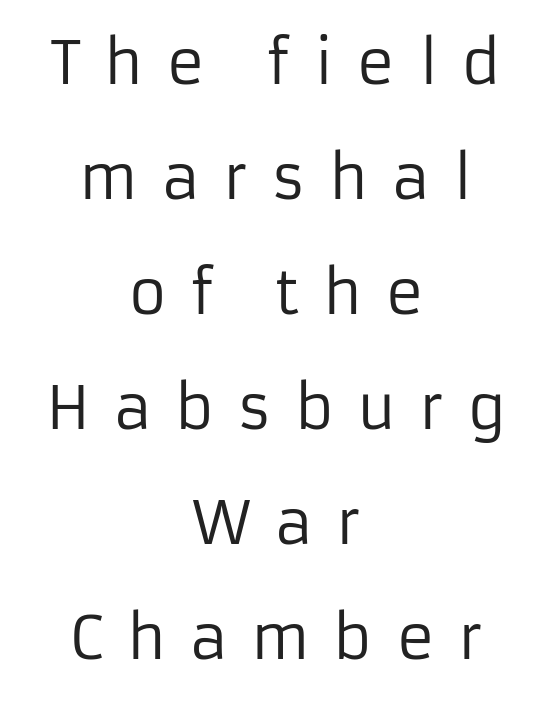
Q: Is the text bold? A: No.
Q: Is the text italic (slanted)? A: No, it is upright.
Q: Is the typeface a serif or a sans-serif typeface? A: Sans-serif.
Q: Is the text underlined? A: No.
Q: How is the paragraph aligned? A: Centered.
Q: Is the spacing between letters normal or unusually wide? A: Unusually wide.
Q: Is the spacing between lines tight, normal or loose? A: Loose.
Q: Width (condensed, normal, or wide)? A: Normal.
Q: Stroke contrast? A: Low.
Q: x-height? A: Medium.
Q: Monospaced? A: No.
